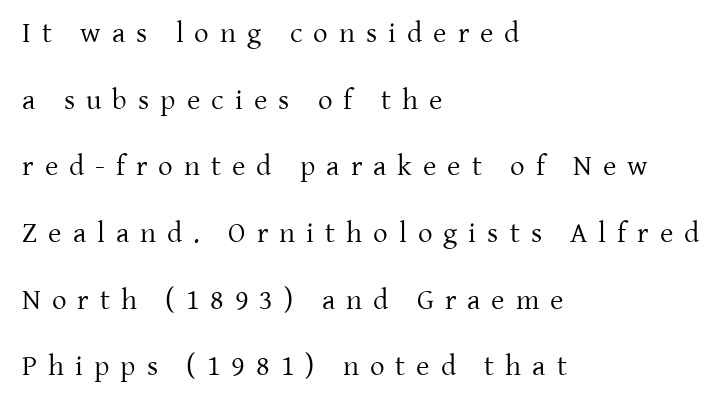
Q: Is the text bold? A: No.
Q: Is the text italic (slanted)? A: No, it is upright.
Q: Is the typeface a serif or a sans-serif typeface? A: Serif.
Q: Is the text underlined? A: No.
Q: How is the paragraph aligned? A: Left-aligned.
Q: Is the spacing between letters normal or unusually wide? A: Unusually wide.
Q: Is the spacing between lines tight, normal or loose? A: Loose.
Q: Width (condensed, normal, or wide)? A: Normal.
Q: Stroke contrast? A: Low.
Q: x-height? A: Medium.
Q: Monospaced? A: No.
